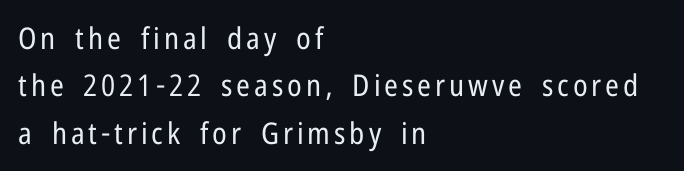
Q: Is the text bold? A: No.
Q: Is the text italic (slanted)? A: No, it is upright.
Q: Is the typeface a serif or a sans-serif typeface? A: Sans-serif.
Q: Is the text underlined? A: No.
Q: How is the paragraph aligned? A: Left-aligned.
Q: Is the spacing between lines tight, normal or loose? A: Normal.
Q: Width (condensed, normal, or wide)? A: Condensed.
Q: Stroke contrast? A: Low.
Q: x-height? A: Medium.
Q: Monospaced? A: No.
